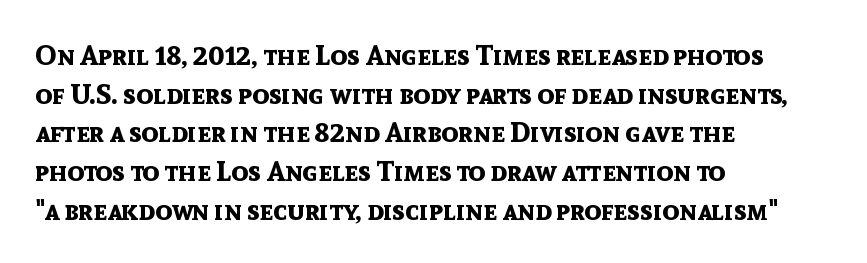
The image shows 28 px bold sans-serif type, upright; set left-aligned, normal line spacing (1.38x), normal letter spacing, not underlined; a medium x-height.
